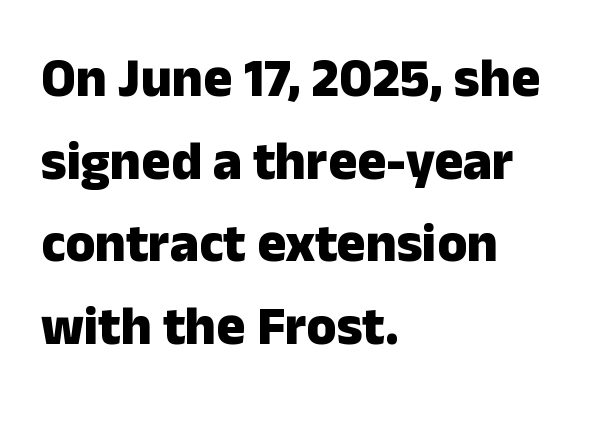
The space directly below the letters is spotless. Nobody touched the tracking dial on this one. Summary of weight: heavy, a full bold. These lines are set flush left with a ragged right edge. The rendering uses natural spacing where letterforms have individual widths.
